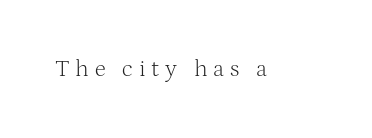
The image shows 24 px text type, upright; set unusually wide letter spacing (+0.24 em), not underlined.
